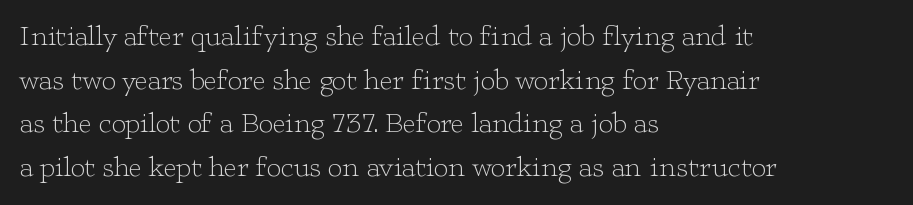
Q: Is the text bold? A: No.
Q: Is the text italic (slanted)? A: No, it is upright.
Q: Is the typeface a serif or a sans-serif typeface? A: Serif.
Q: Is the text underlined? A: No.
Q: How is the paragraph aligned? A: Left-aligned.
Q: Is the spacing between letters normal or unusually wide? A: Normal.
Q: Is the spacing between lines tight, normal or loose? A: Normal.
Q: Width (condensed, normal, or wide)? A: Wide.
Q: Stroke contrast? A: Low.
Q: x-height? A: Medium.
Q: Monospaced? A: No.
